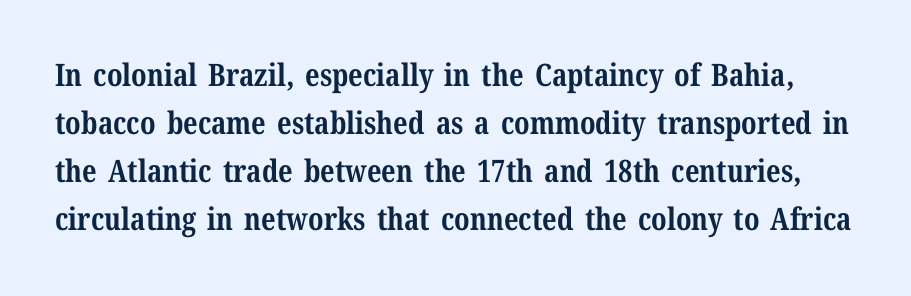
Q: Is the text bold? A: Yes.
Q: Is the text italic (slanted)? A: No, it is upright.
Q: Is the typeface a serif or a sans-serif typeface? A: Serif.
Q: Is the text underlined? A: No.
Q: Is the spacing between letters normal or unusually wide? A: Normal.
Q: Is the spacing between lines tight, normal or loose? A: Normal.
Q: Width (condensed, normal, or wide)? A: Normal.
Q: Stroke contrast? A: Medium.
Q: x-height? A: Medium.
Q: Monospaced? A: No.
